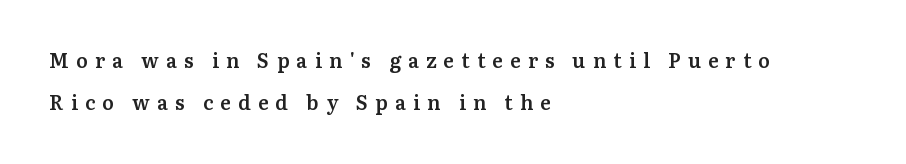
{"italic": "no", "bold": "semi", "underline": "no", "align": "left", "line_spacing": "loose", "line_spacing_ratio": 2.1, "letter_spacing": "wide", "letter_spacing_em": 0.36, "glyph_px": 20}
